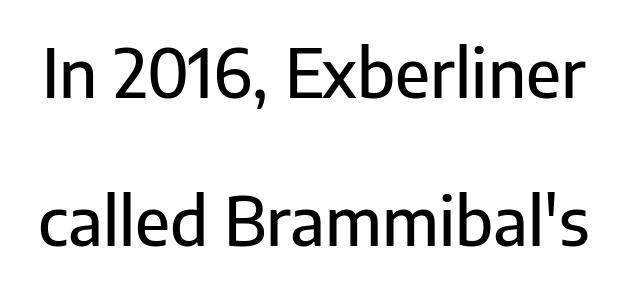
The image shows 66 px sans-serif type, upright; set loose line spacing (2.24x), normal letter spacing, not underlined; low stroke contrast and a medium x-height.
